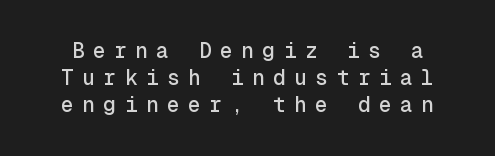
Substantial extra tracking has been applied to these lines. The passage shown stacks its lines at a standard gap. The strip under each line holds only bare page. The letters stand upright; this is a roman face.
